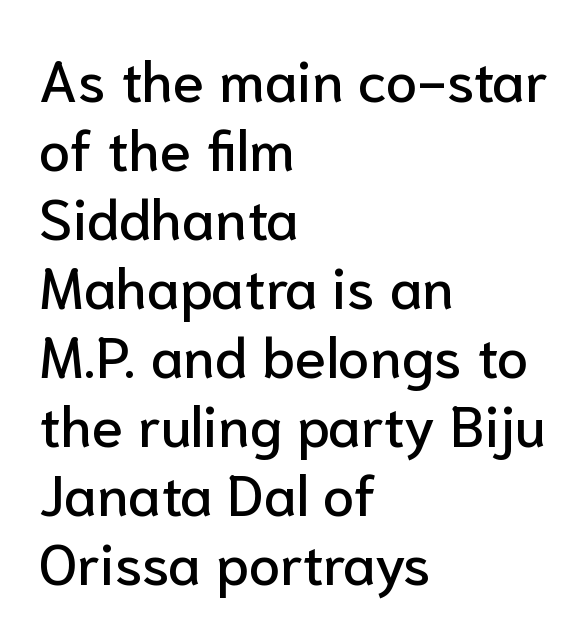
{"serif": "no", "italic": "no", "width": "normal", "stroke_contrast": "low", "x_height": "medium", "monospaced": "no", "underline": "no", "align": "left", "line_spacing_ratio": 1.21, "letter_spacing": "normal", "letter_spacing_em": 0.0, "glyph_px": 57}
